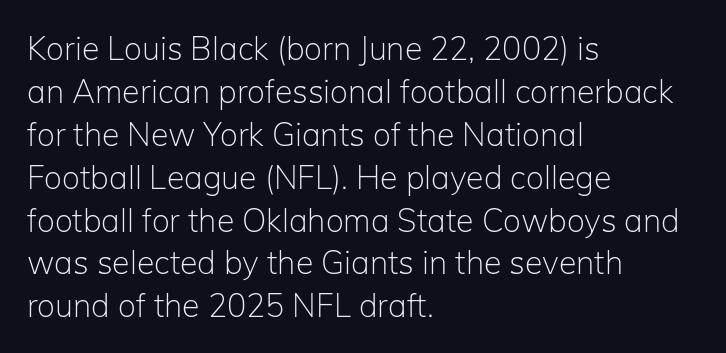
The image shows 32 px light sans-serif type, upright; set left-aligned, normal line spacing (1.34x), normal letter spacing, not underlined; low stroke contrast and a medium x-height.
